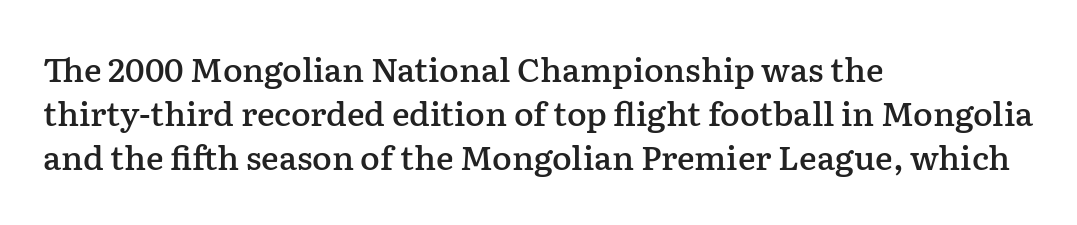
Q: Is the text bold? A: Semi-bold.
Q: Is the text italic (slanted)? A: No, it is upright.
Q: Is the typeface a serif or a sans-serif typeface? A: Serif.
Q: Is the text underlined? A: No.
Q: How is the paragraph aligned? A: Left-aligned.
Q: Is the spacing between letters normal or unusually wide? A: Normal.
Q: Is the spacing between lines tight, normal or loose? A: Normal.
Q: Width (condensed, normal, or wide)? A: Normal.
Q: Stroke contrast? A: Low.
Q: x-height? A: Medium.
Q: Monospaced? A: No.
